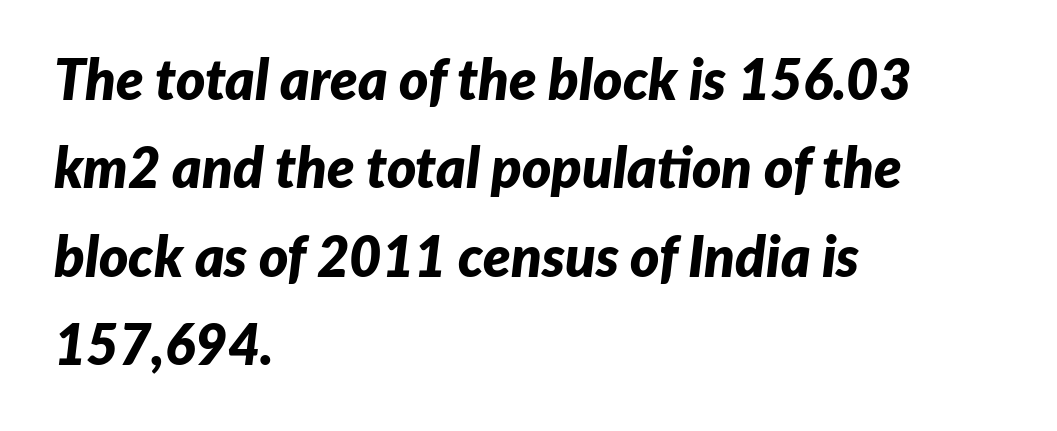
The image shows 56 px bold type, italic (leaning right); set left-aligned, normal line spacing (1.58x), normal letter spacing, not underlined; low stroke contrast and a medium x-height.
